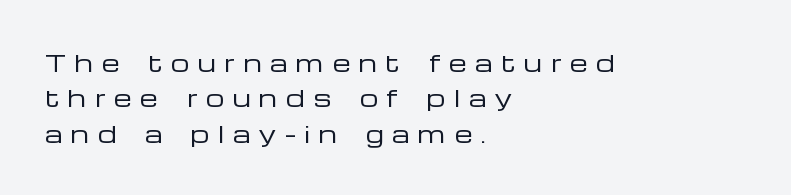
The image shows 23 px text type, upright; set left-aligned, normal line spacing (1.54x), unusually wide letter spacing (+0.37 em), not underlined.
